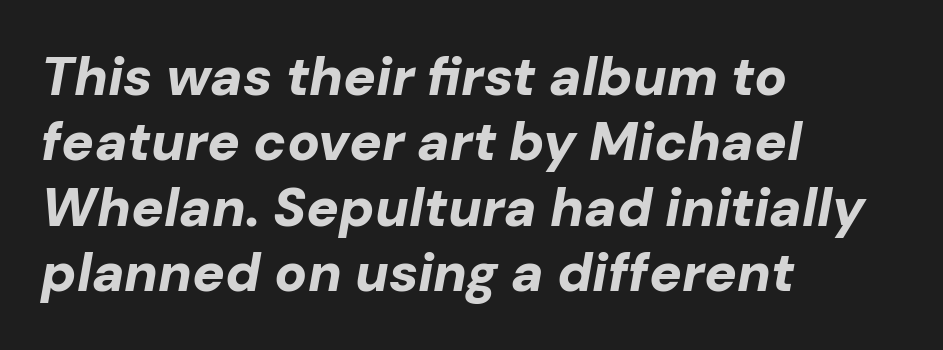
{"italic": "yes", "lean": "right", "slant_degrees": 10, "bold": "yes", "weight": "bold", "width": "normal", "stroke_contrast": "low", "x_height": "medium", "monospaced": "no", "underline": "no", "align": "left", "line_spacing_ratio": 1.21, "letter_spacing": "normal", "letter_spacing_em": 0.0, "glyph_px": 54}
